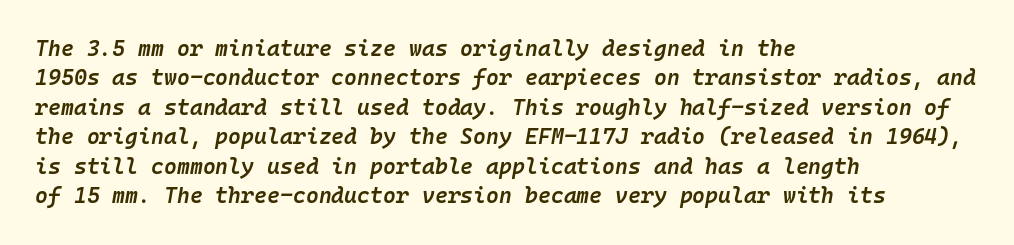
{"italic": "yes", "lean": "right", "slant_degrees": 10, "bold": "semi", "underline": "no", "align": "left", "line_spacing": "normal", "line_spacing_ratio": 1.34, "letter_spacing": "normal", "letter_spacing_em": 0.0, "glyph_px": 22}
